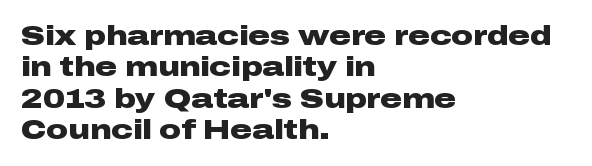
The image shows 27 px bold type, upright; set left-aligned, line spacing 1.16x, normal letter spacing, not underlined.
